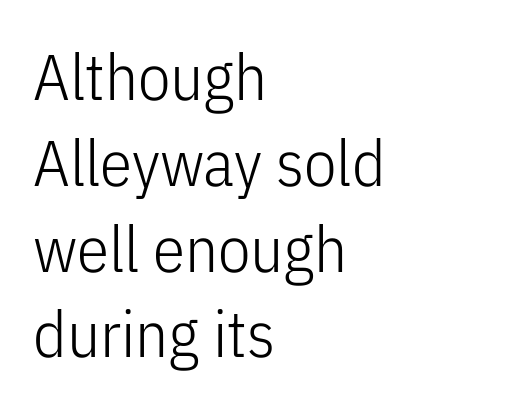
Q: Is the text bold? A: No.
Q: Is the text italic (slanted)? A: No, it is upright.
Q: Is the typeface a serif or a sans-serif typeface? A: Sans-serif.
Q: Is the text underlined? A: No.
Q: How is the paragraph aligned? A: Left-aligned.
Q: Is the spacing between letters normal or unusually wide? A: Normal.
Q: Is the spacing between lines tight, normal or loose? A: Normal.
Q: Width (condensed, normal, or wide)? A: Condensed.
Q: Stroke contrast? A: Low.
Q: x-height? A: Medium.
Q: Monospaced? A: No.
